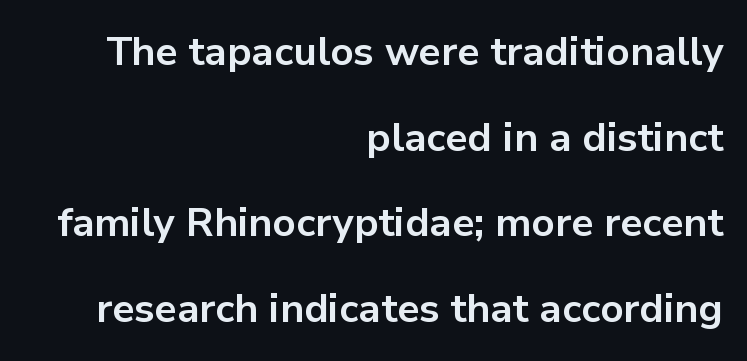
{"serif": "no", "italic": "no", "bold": "yes", "weight": "bold", "width": "normal", "stroke_contrast": "low", "x_height": "medium", "monospaced": "no", "underline": "no", "align": "right", "line_spacing": "loose", "line_spacing_ratio": 2.14, "letter_spacing": "normal", "letter_spacing_em": 0.0, "glyph_px": 40}
